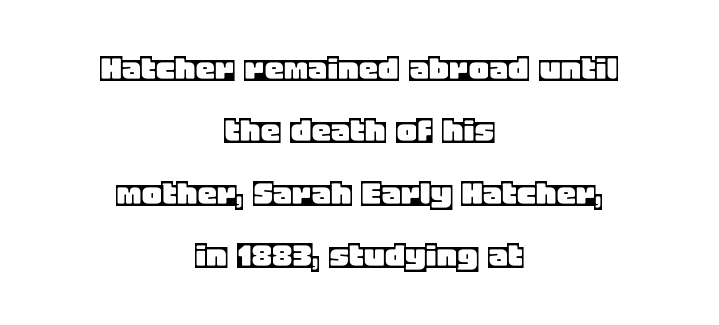
Q: Is the text italic (slanted)? A: No, it is upright.
Q: Is the text underlined? A: No.
Q: How is the paragraph aligned? A: Centered.
Q: Is the spacing between letters normal or unusually wide? A: Normal.
Q: Is the spacing between lines tight, normal or loose? A: Normal.
Q: Width (condensed, normal, or wide)? A: Normal.
Q: x-height? A: Large.
Q: Monospaced? A: No.
